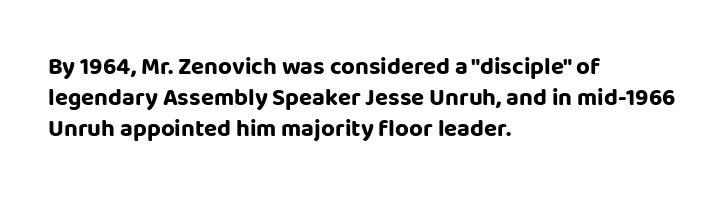
Every letter is thick-stroked: bold, no question. Line starts are locked; line ends wander. What's the leading like? Ordinary, nothing unusual. Glance below the letters and you will spot only blank space.
